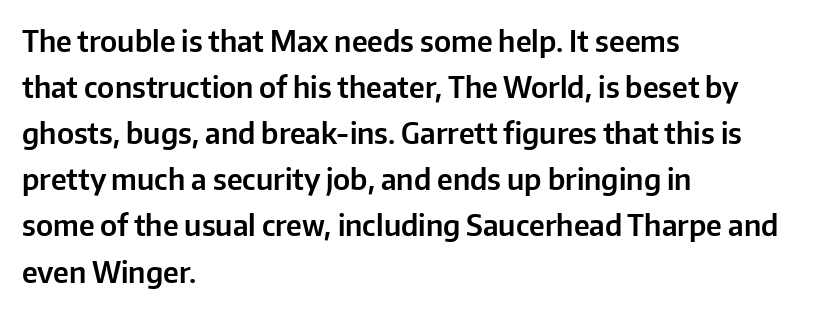
Q: Is the text italic (slanted)? A: No, it is upright.
Q: Is the typeface a serif or a sans-serif typeface? A: Sans-serif.
Q: Is the text underlined? A: No.
Q: How is the paragraph aligned? A: Left-aligned.
Q: Is the spacing between letters normal or unusually wide? A: Normal.
Q: Is the spacing between lines tight, normal or loose? A: Normal.
Q: Width (condensed, normal, or wide)? A: Normal.
Q: Stroke contrast? A: Low.
Q: x-height? A: Medium.
Q: Monospaced? A: No.
